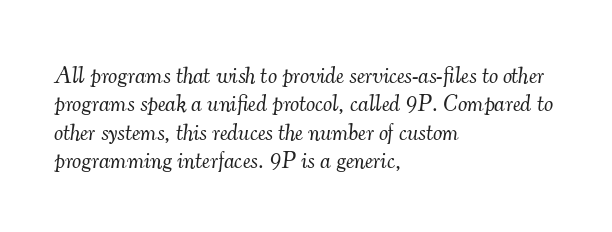
The passage is arranged the way most books set body copy — flush left. Just letters on the line, the space beneath them empty. The strokes carry an ordinary text weight at most. It's the slanting kind of type. Is the letter spacing exaggerated? No — it looks like the ordinary default.
